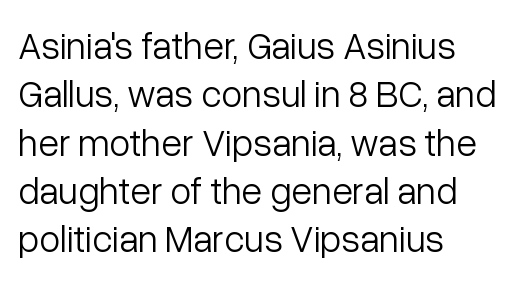
No extra ink here — the face is not bold. Italic? Not at all — the glyphs are vertical. Short note: letters normally spaced. Descenders hang freely into open space. The compositor pushed each line to the left boundary. The passage shown is typed in a proportional face where columns would drift.
